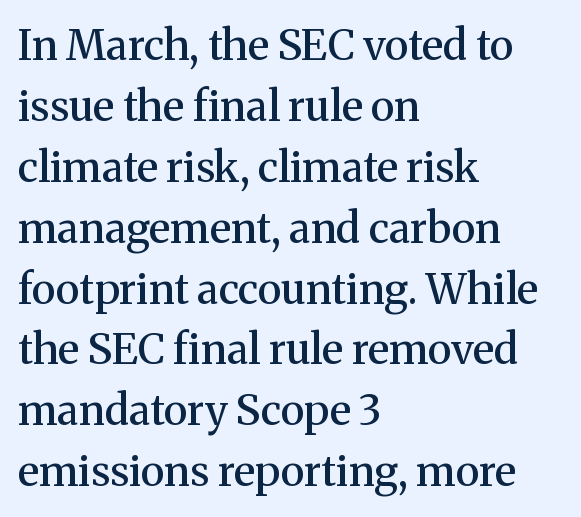
{"serif": "yes", "italic": "no", "bold": "semi", "weight": "semibold", "width": "normal", "stroke_contrast": "medium", "x_height": "medium", "monospaced": "no", "underline": "no", "align": "left", "line_spacing": "normal", "line_spacing_ratio": 1.45, "letter_spacing": "normal", "letter_spacing_em": 0.0, "glyph_px": 42}
